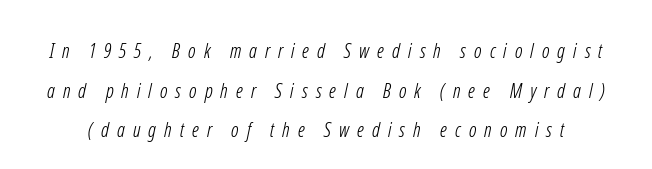
Q: Is the text bold? A: No.
Q: Is the text underlined? A: No.
Q: Is the spacing between letters normal or unusually wide? A: Unusually wide.
Q: Is the spacing between lines tight, normal or loose? A: Loose.
